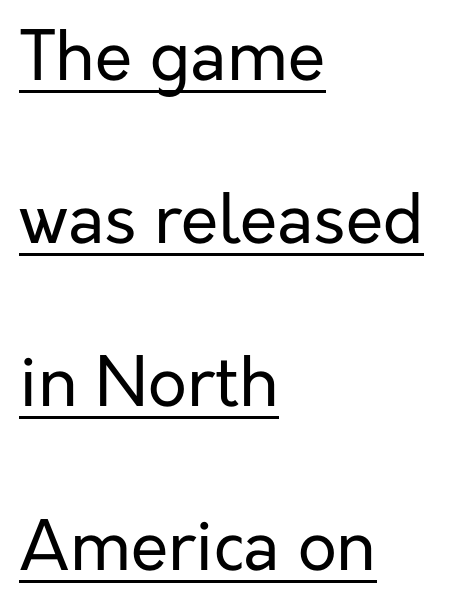
{"serif": "no", "italic": "no", "bold": "no", "weight": "regular", "width": "normal", "stroke_contrast": "low", "x_height": "medium", "monospaced": "no", "underline": "yes", "align": "left", "line_spacing": "loose", "line_spacing_ratio": 2.4, "letter_spacing": "normal", "letter_spacing_em": 0.0, "glyph_px": 68}
